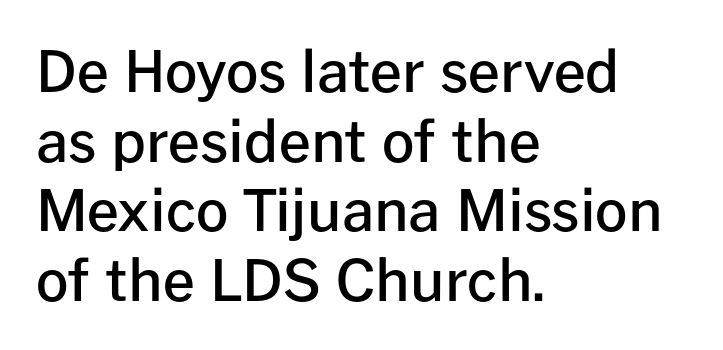
Q: Is the text bold? A: Semi-bold.
Q: Is the text italic (slanted)? A: No, it is upright.
Q: Is the typeface a serif or a sans-serif typeface? A: Sans-serif.
Q: Is the text underlined? A: No.
Q: How is the paragraph aligned? A: Left-aligned.
Q: Is the spacing between letters normal or unusually wide? A: Normal.
Q: Width (condensed, normal, or wide)? A: Normal.
Q: Stroke contrast? A: Low.
Q: x-height? A: Medium.
Q: Monospaced? A: No.
